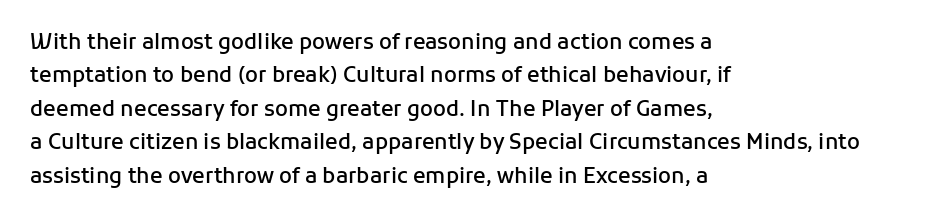
Typographic density is moderately raised because the face is semibold. Letter spacing: default. Vertically, the passage feels balanced, rows spaced as you'd expect. In terms of posture, this sample is upright. These lines stack with their left ends in a neat column.
